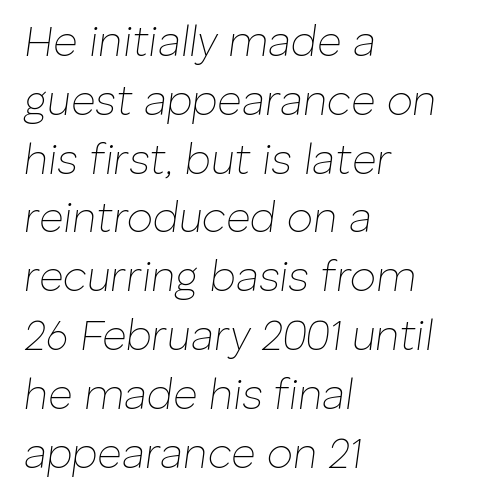
Q: Is the text bold? A: No.
Q: Is the text italic (slanted)? A: Yes, it leans right by about 8 degrees.
Q: Is the text underlined? A: No.
Q: How is the paragraph aligned? A: Left-aligned.
Q: Is the spacing between letters normal or unusually wide? A: Normal.
Q: Is the spacing between lines tight, normal or loose? A: Normal.
Q: Width (condensed, normal, or wide)? A: Normal.
Q: Stroke contrast? A: Low.
Q: x-height? A: Medium.
Q: Monospaced? A: No.
